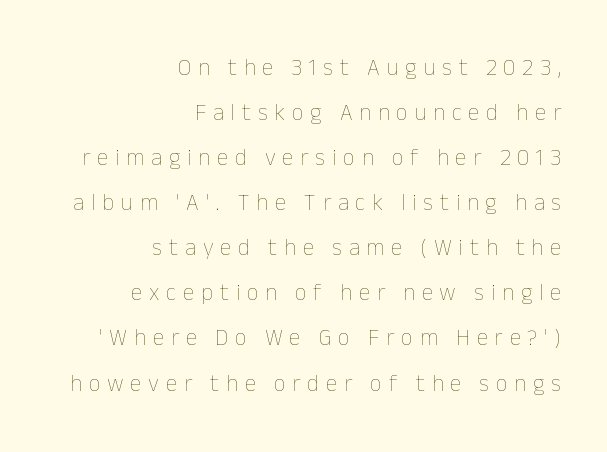
{"italic": "no", "bold": "no", "underline": "no", "align": "right", "line_spacing": "loose", "line_spacing_ratio": 1.96, "letter_spacing": "wide", "letter_spacing_em": 0.3, "glyph_px": 23}
